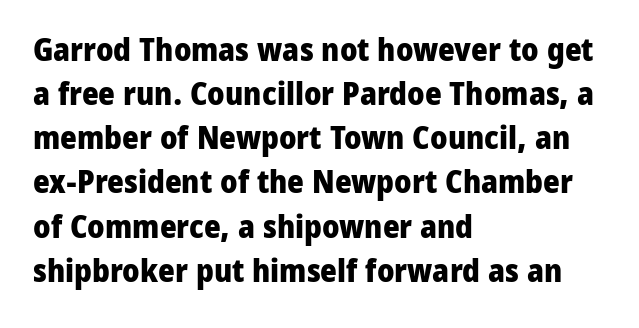
{"serif": "no", "italic": "no", "bold": "yes", "weight": "heavy", "width": "normal", "stroke_contrast": "low", "x_height": "medium", "monospaced": "no", "underline": "no", "align": "left", "line_spacing": "normal", "line_spacing_ratio": 1.38, "letter_spacing": "normal", "letter_spacing_em": 0.0, "glyph_px": 32}
